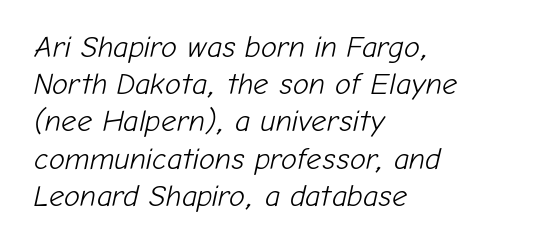
Q: Is the text bold? A: No.
Q: Is the text italic (slanted)? A: Yes, it leans right by about 12 degrees.
Q: Is the text underlined? A: No.
Q: How is the paragraph aligned? A: Left-aligned.
Q: Is the spacing between letters normal or unusually wide? A: Normal.
Q: Width (condensed, normal, or wide)? A: Normal.
Q: Stroke contrast? A: Low.
Q: x-height? A: Medium.
Q: Monospaced? A: No.
